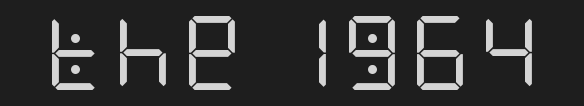
Letterform terminals end flat and unadorned throughout the passage. This is not heavy type; no bold has been used. Underline: absent. Vertical strokes here are truly vertical.
